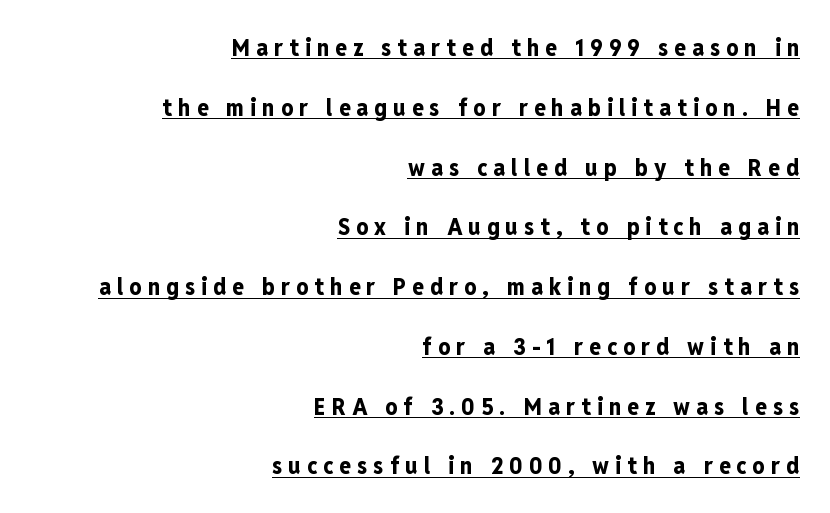
Q: Is the text bold? A: Yes.
Q: Is the text italic (slanted)? A: No, it is upright.
Q: Is the text underlined? A: Yes.
Q: How is the paragraph aligned? A: Right-aligned.
Q: Is the spacing between letters normal or unusually wide? A: Unusually wide.
Q: Is the spacing between lines tight, normal or loose? A: Loose.
